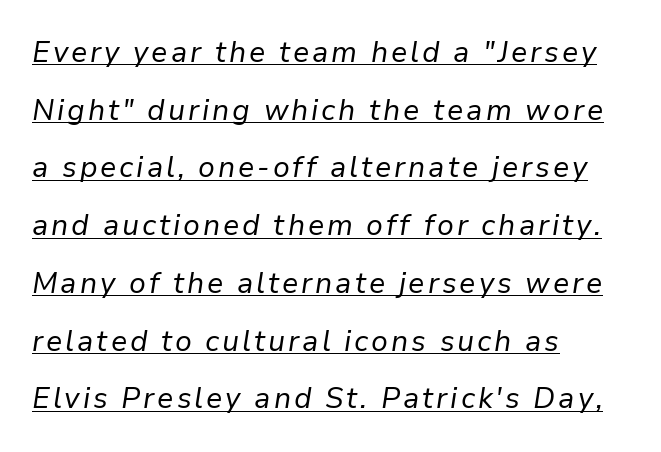
Note the varied advance widths — an 'i' is clearly narrower than an 'm'. Weight: regular or lighter. Teacher's note: observe the even left margin — that is flush-left alignment. Emphasis-style slanted type is in use. Beneath each row of characters lies a ruled line.
